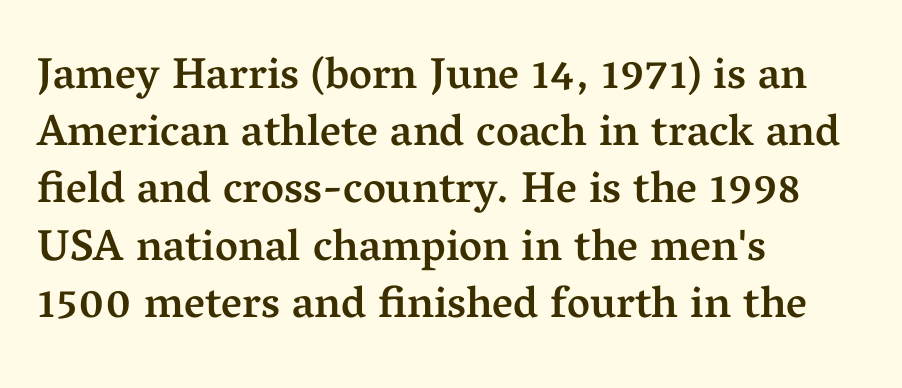
Q: Is the text bold? A: Semi-bold.
Q: Is the text italic (slanted)? A: No, it is upright.
Q: Is the typeface a serif or a sans-serif typeface? A: Serif.
Q: Is the text underlined? A: No.
Q: How is the paragraph aligned? A: Left-aligned.
Q: Is the spacing between letters normal or unusually wide? A: Normal.
Q: Is the spacing between lines tight, normal or loose? A: Normal.
Q: Width (condensed, normal, or wide)? A: Normal.
Q: Stroke contrast? A: Medium.
Q: x-height? A: Medium.
Q: Monospaced? A: No.
